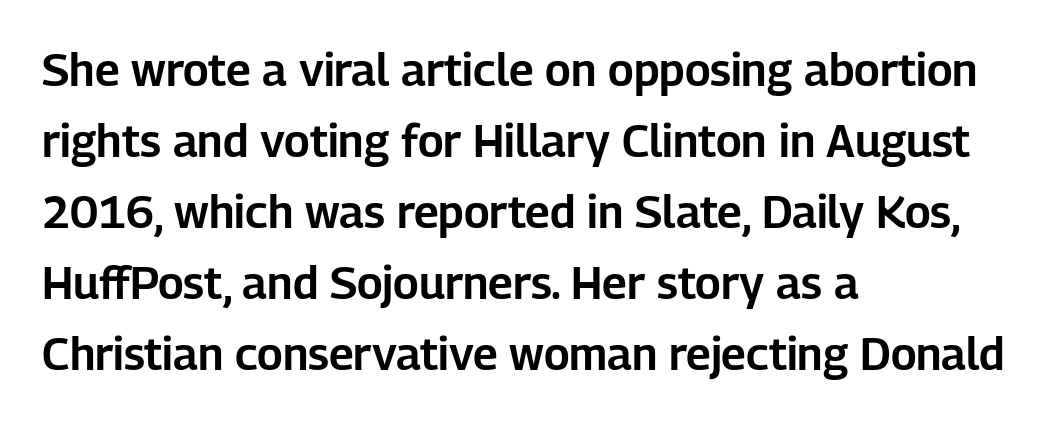
The rendering uses natural spacing where letterforms have individual widths. These lines keep a tight, regular rhythm from letter to letter. The designer left line spacing at the default. Italic: no, the glyphs are upright roman.
